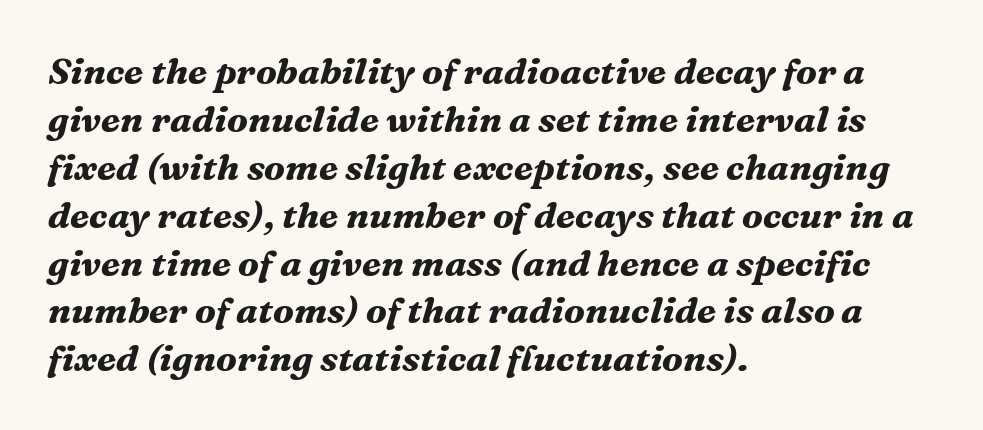
Nobody drew a line under any word here. Short note: letters normally spaced. This sample has the flowing, uneven cadence of proportional lettering. Compared with typical paragraphs, the rows here are spaced about the same.
